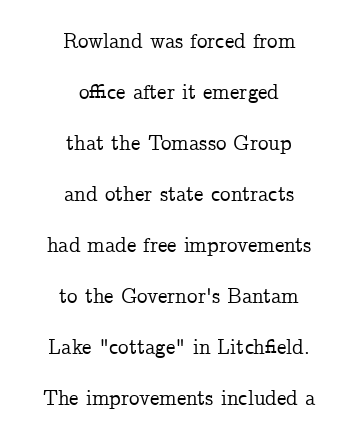
The image shows 21 px text type, upright; set centered, loose line spacing (2.43x), normal letter spacing, not underlined.
